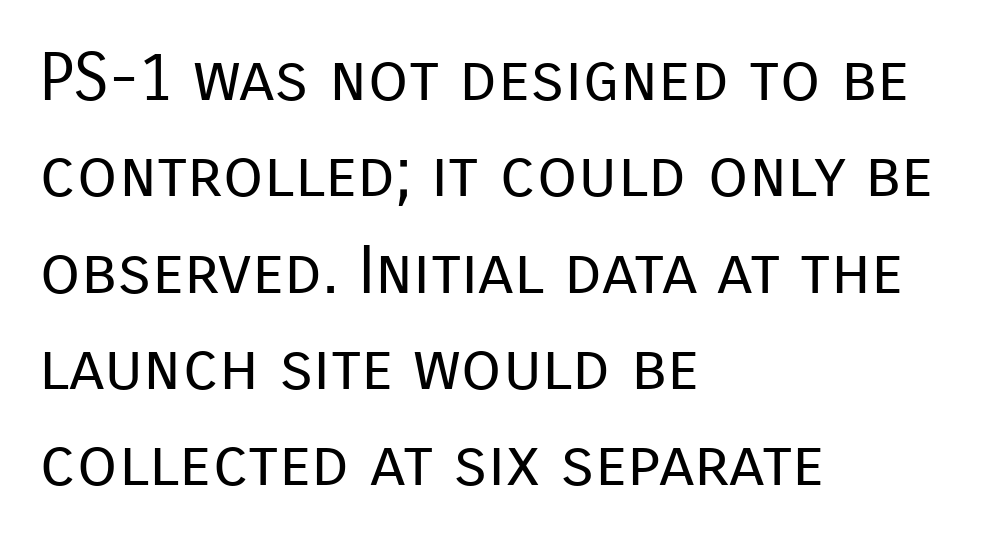
The font's upright variant was chosen for this text. The glyphs in this specimen are sans serif. The type is set solid horizontally, with unmodified tracking. The rows are spaced the way most documents space them. The typesetter chose a ragged-right arrangement here.
